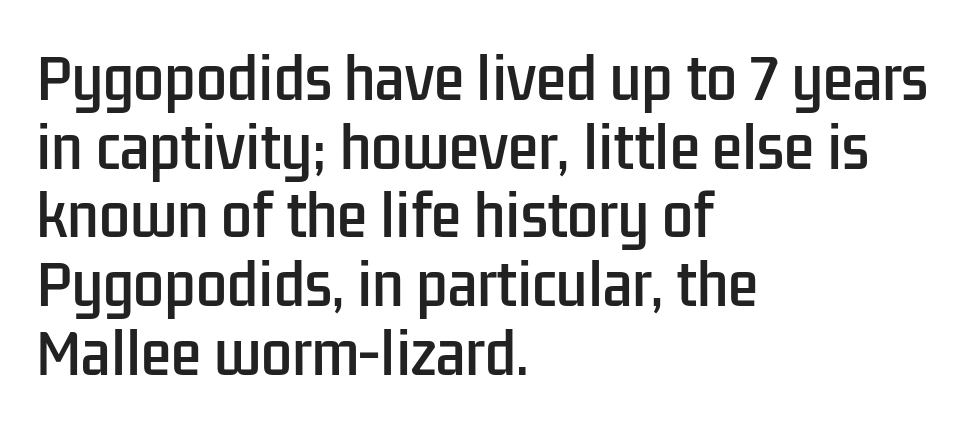
{"serif": "no", "italic": "no", "width": "condensed", "stroke_contrast": "low", "x_height": "medium", "monospaced": "no", "underline": "no", "align": "left", "line_spacing": "normal", "line_spacing_ratio": 1.25, "letter_spacing": "normal", "letter_spacing_em": 0.0, "glyph_px": 55}
